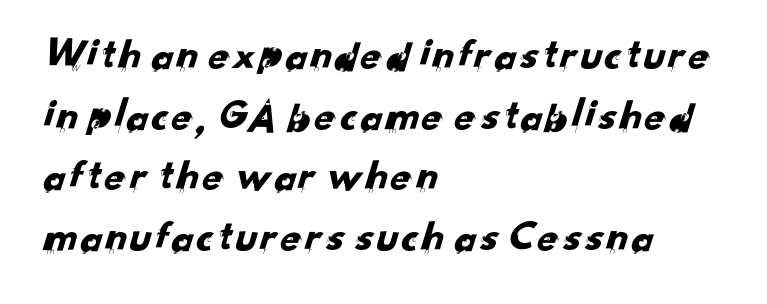
The image shows 44 px sans-serif type; set left-aligned, normal line spacing (1.38x), normal letter spacing, not underlined; low stroke contrast and a small x-height.
